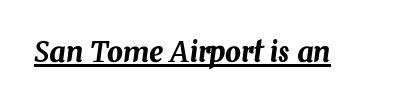
Q: Is the text italic (slanted)? A: Yes, it leans right by about 7 degrees.
Q: Is the text underlined? A: Yes.
Q: Is the spacing between letters normal or unusually wide? A: Normal.
Q: Width (condensed, normal, or wide)? A: Normal.
Q: Stroke contrast? A: Medium.
Q: x-height? A: Medium.
Q: Monospaced? A: No.
